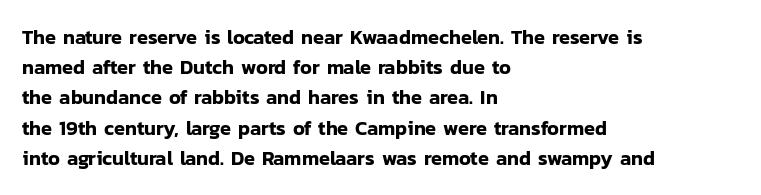
Words float on clear page, feet unadorned. Quick note: not italic, upright. Is there much room between lines? A standard amount, neither cramped nor airy. This sample is left-justified, so line endings fall wherever the words run out. Between one letter and the next there's only the usual sliver of space.
